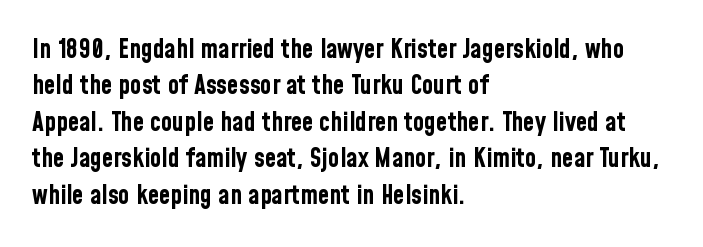
The image shows 26 px bold type, upright; set left-aligned, normal line spacing (1.4x), normal letter spacing, not underlined.
